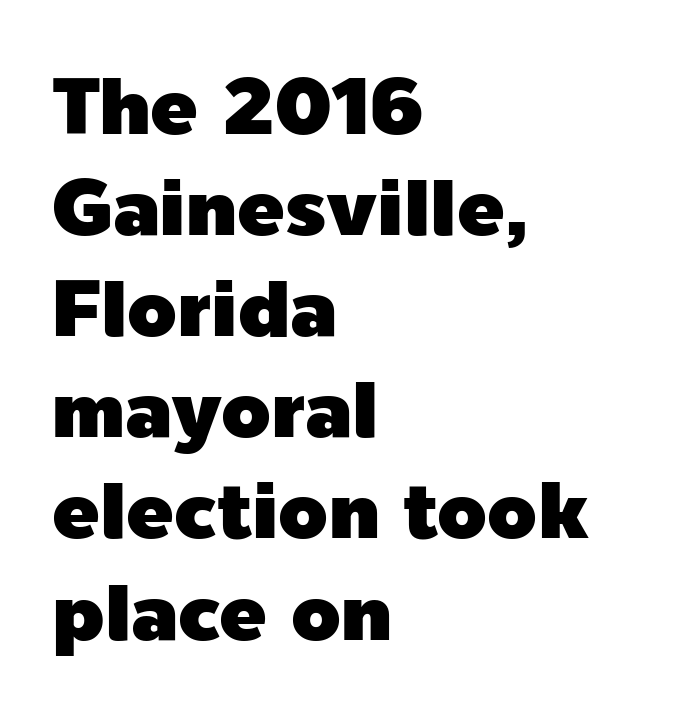
A roman cut, with each character standing at attention. Note the varied advance widths — an 'i' is clearly narrower than an 'm'. This sample is left-justified, so line endings fall wherever the words run out. Spacing between characters is what you'd get straight out of the box. The face used here is a sans, in the tradition of grotesques and geometrics.
